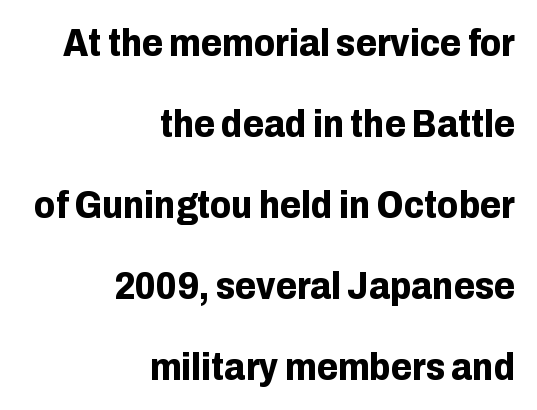
{"serif": "no", "italic": "no", "bold": "yes", "weight": "bold", "width": "normal", "stroke_contrast": "low", "x_height": "medium", "monospaced": "no", "underline": "no", "align": "right", "line_spacing": "loose", "line_spacing_ratio": 2.13, "letter_spacing": "normal", "letter_spacing_em": 0.0, "glyph_px": 38}
